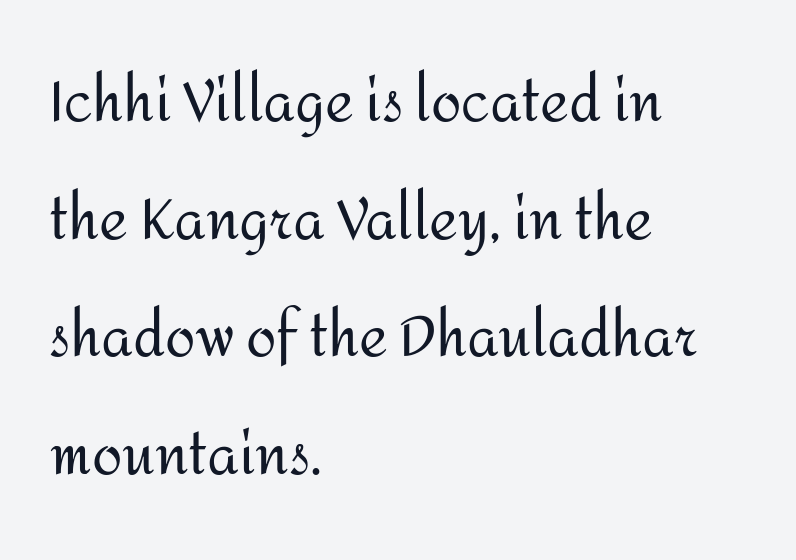
{"serif": "no", "italic": "no", "bold": "no", "weight": "regular", "width": "normal", "stroke_contrast": "medium", "x_height": "medium", "monospaced": "no", "underline": "no", "align": "left", "line_spacing": "loose", "line_spacing_ratio": 2.14, "letter_spacing": "normal", "letter_spacing_em": 0.0, "glyph_px": 55}
